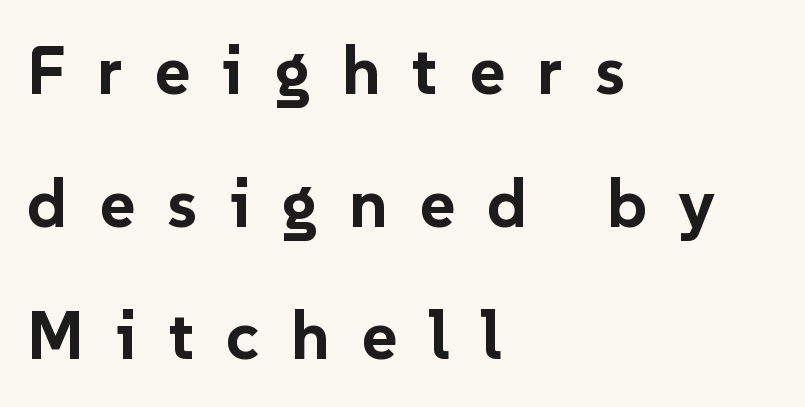
{"serif": "no", "italic": "no", "bold": "yes", "weight": "bold", "width": "normal", "stroke_contrast": "low", "x_height": "medium", "monospaced": "no", "underline": "no", "align": "left", "line_spacing": "loose", "line_spacing_ratio": 1.95, "letter_spacing": "wide", "letter_spacing_em": 0.47, "glyph_px": 68}
